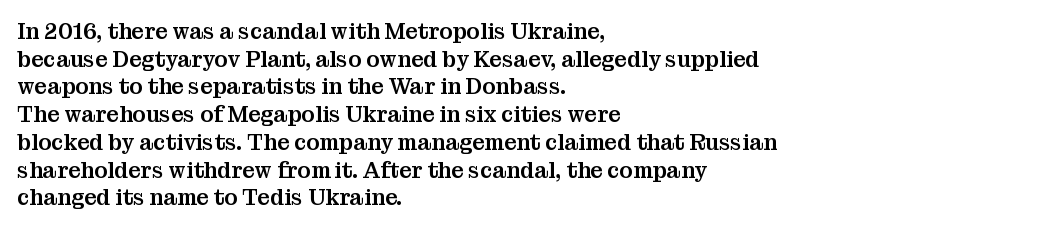
Regarding leading, the lines here are spaced in the standard way. The space beneath each line is pristine and unruled. Tracking value appears to be zero — textbook default spacing. The setting favours the left margin, as ordinary paragraphs usually do.
